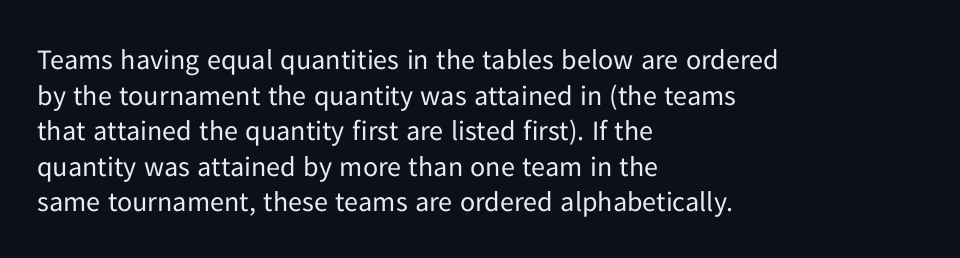
The image shows 28 px regular-weight sans-serif type, upright; set left-aligned, normal line spacing (1.27x), normal letter spacing, not underlined; low stroke contrast and a medium x-height.
